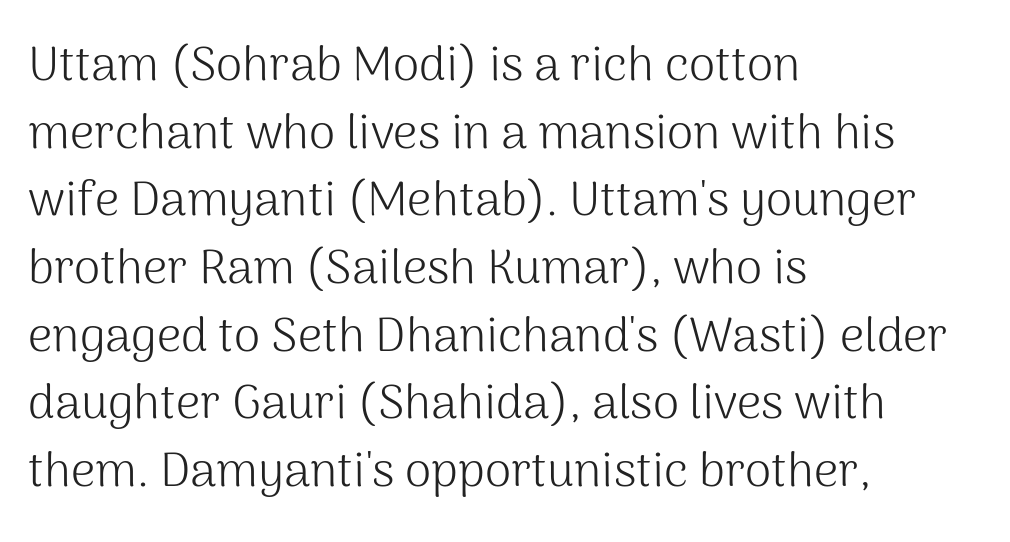
{"serif": "no", "italic": "no", "bold": "no", "weight": "light", "width": "normal", "stroke_contrast": "medium", "x_height": "medium", "monospaced": "no", "underline": "no", "align": "left", "line_spacing": "normal", "line_spacing_ratio": 1.41, "letter_spacing": "normal", "letter_spacing_em": 0.0, "glyph_px": 48}
